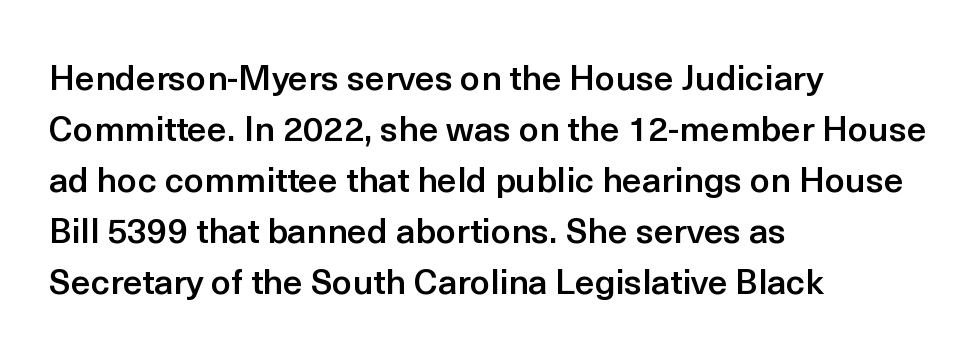
The image shows 35 px semibold sans-serif type, upright; set left-aligned, normal line spacing (1.46x), normal letter spacing, not underlined; a medium x-height.
